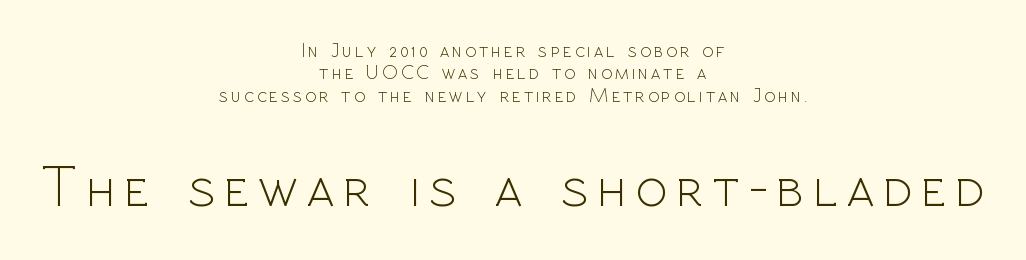
{"serif": "no", "italic": "no", "bold": "no", "weight": "light", "width": "normal", "x_height": "medium", "monospaced": "no", "underline": "no", "align": "center", "line_spacing": "tight", "line_spacing_ratio": 1.12, "larger_block": "second", "size_ratio": 2.95, "glyph_px": 59}
